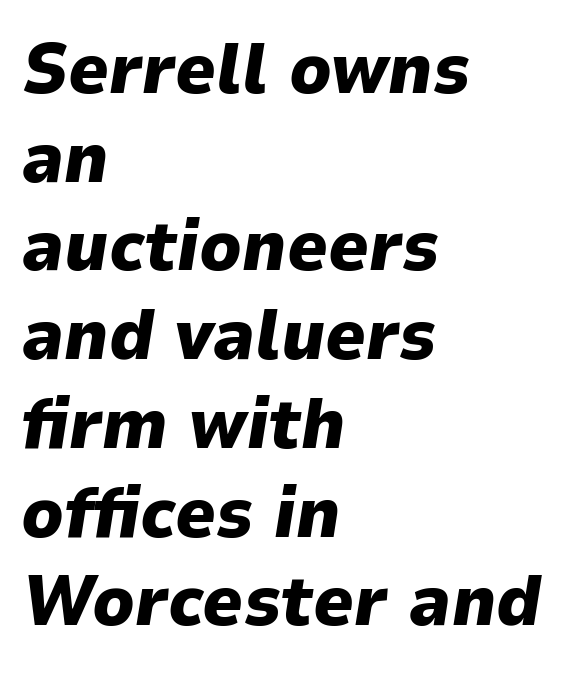
{"italic": "yes", "lean": "right", "slant_degrees": 9, "bold": "yes", "weight": "heavy", "width": "normal", "stroke_contrast": "low", "x_height": "medium", "monospaced": "no", "underline": "no", "align": "left", "line_spacing": "normal", "line_spacing_ratio": 1.25, "letter_spacing": "normal", "letter_spacing_em": 0.0, "glyph_px": 71}
